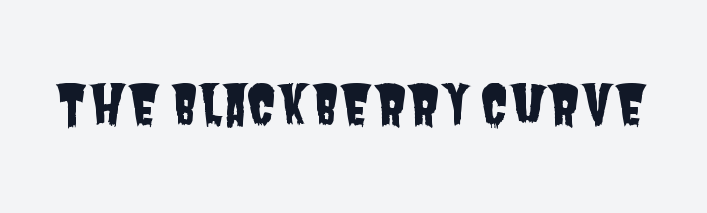
Q: Is the typeface a serif or a sans-serif typeface? A: Sans-serif.
Q: Is the text underlined? A: No.
Q: Is the spacing between letters normal or unusually wide? A: Normal.
Q: Width (condensed, normal, or wide)? A: Condensed.
Q: Stroke contrast? A: Low.
Q: x-height? A: Large.
Q: Monospaced? A: No.
